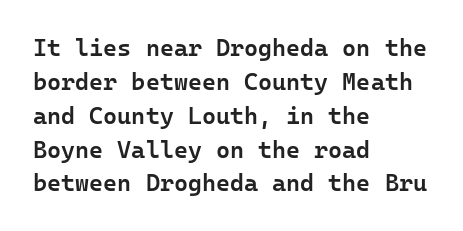
{"italic": "no", "bold": "semi", "underline": "no", "align": "left", "line_spacing": "normal", "line_spacing_ratio": 1.41, "letter_spacing": "normal", "letter_spacing_em": 0.0, "glyph_px": 24}
